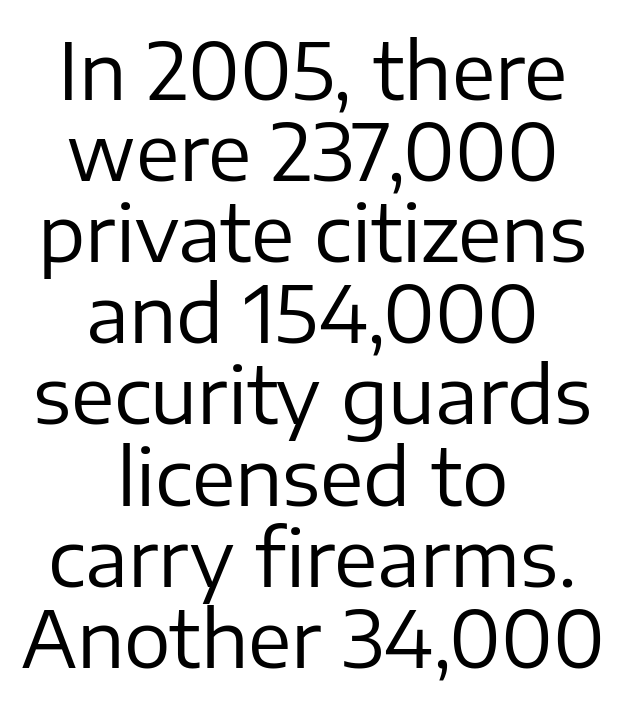
The image shows 78 px regular-weight sans-serif type, upright; set centered, tight line spacing (1.04x), normal letter spacing, not underlined; low stroke contrast and a medium x-height.
